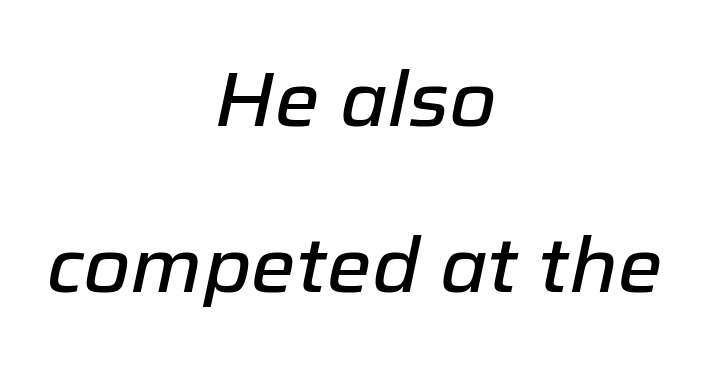
Looks like regular typesetting: each glyph gets only the width it needs. Vertically, the passage feels expansive, rows floating well apart. Decoration check: the copy has no underline. A typesetter would mark this as italic. The rendering positions every line midway between the sides. The passage shown has conventional tracking throughout.
